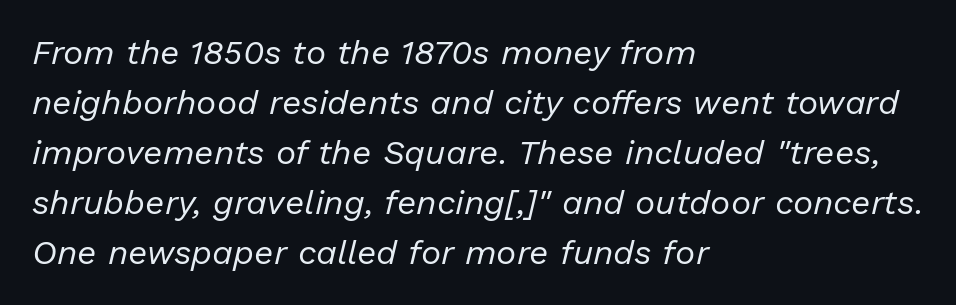
Q: Is the text bold? A: No.
Q: Is the text italic (slanted)? A: Yes, it leans right by about 13 degrees.
Q: Is the text underlined? A: No.
Q: How is the paragraph aligned? A: Left-aligned.
Q: Is the spacing between letters normal or unusually wide? A: Normal.
Q: Is the spacing between lines tight, normal or loose? A: Normal.
Q: Width (condensed, normal, or wide)? A: Normal.
Q: Stroke contrast? A: Low.
Q: x-height? A: Medium.
Q: Monospaced? A: No.
